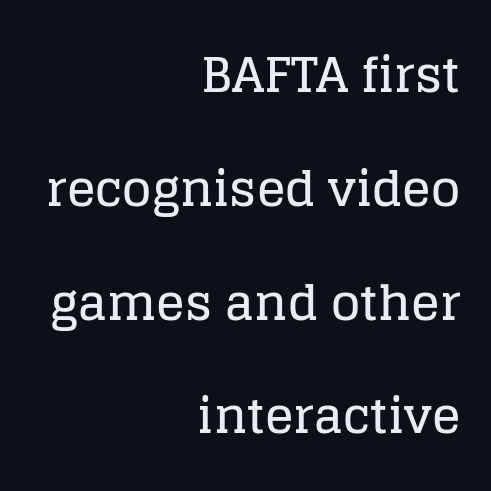
Q: Is the text italic (slanted)? A: No, it is upright.
Q: Is the typeface a serif or a sans-serif typeface? A: Serif.
Q: Is the text underlined? A: No.
Q: How is the paragraph aligned? A: Right-aligned.
Q: Is the spacing between letters normal or unusually wide? A: Normal.
Q: Is the spacing between lines tight, normal or loose? A: Loose.
Q: Width (condensed, normal, or wide)? A: Normal.
Q: Stroke contrast? A: Low.
Q: x-height? A: Large.
Q: Monospaced? A: No.
